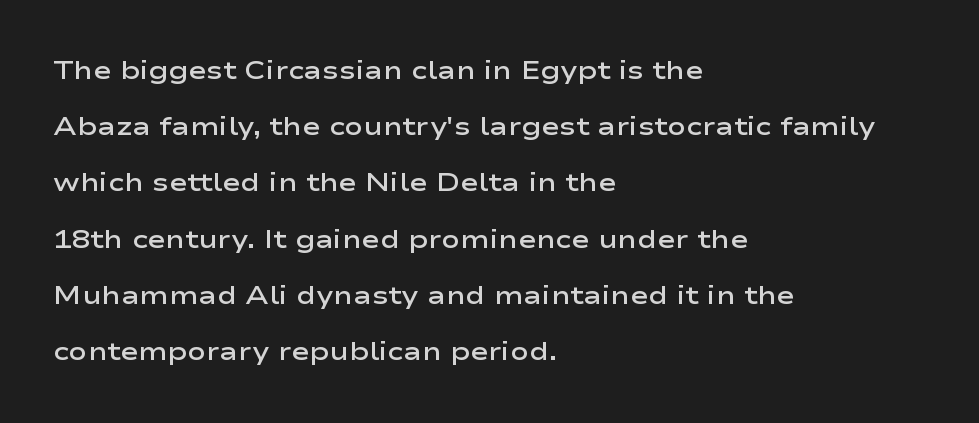
Q: Is the text bold? A: Semi-bold.
Q: Is the text italic (slanted)? A: No, it is upright.
Q: Is the text underlined? A: No.
Q: How is the paragraph aligned? A: Left-aligned.
Q: Is the spacing between letters normal or unusually wide? A: Normal.
Q: Is the spacing between lines tight, normal or loose? A: Loose.
